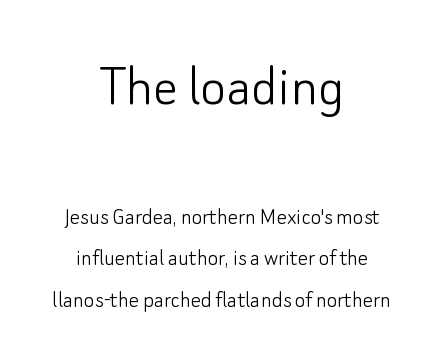
{"serif": "no", "italic": "no", "bold": "no", "weight": "light", "width": "normal", "stroke_contrast": "low", "x_height": "small", "monospaced": "no", "underline": "no", "align": "center", "line_spacing": "normal", "line_spacing_ratio": 1.66, "letter_spacing": "normal", "letter_spacing_em": 0.0, "larger_block": "first", "size_ratio": 2.48, "glyph_px": 62}
